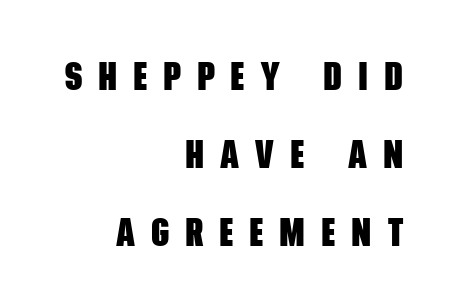
The block of text is sparse from top to bottom, with ample space between rows. What stands out about the letter spacing? Its width — letters are far apart. Each line ends at the same right margin while the left side varies. Each row of text sits above clean, open space.
